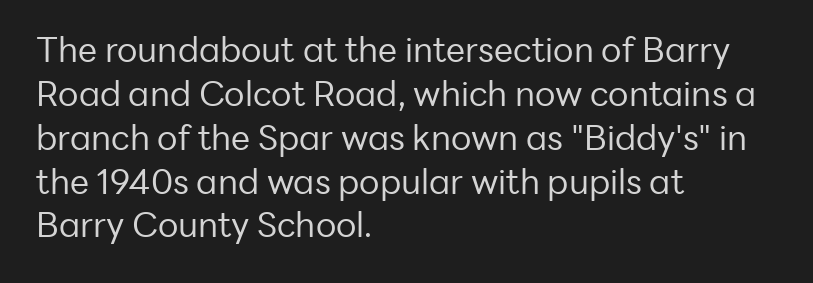
{"serif": "no", "italic": "no", "bold": "no", "weight": "regular", "width": "normal", "stroke_contrast": "low", "x_height": "medium", "monospaced": "no", "underline": "no", "align": "left", "line_spacing": "normal", "line_spacing_ratio": 1.29, "letter_spacing": "normal", "letter_spacing_em": 0.0, "glyph_px": 34}
